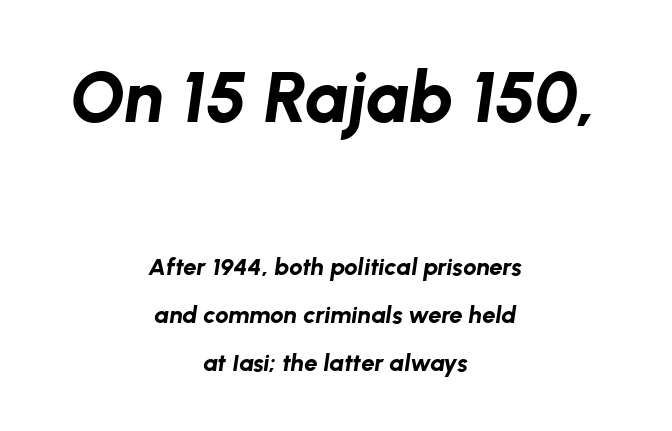
Look at the stroke-to-counter ratio: heavy, a bold. A typesetter would call this zero additional tracking. The vertical gap from one line to the next is large. The first block has been scaled up relative to the second. Reading down the block, each line starts at a different indent, mirrored at its end.
